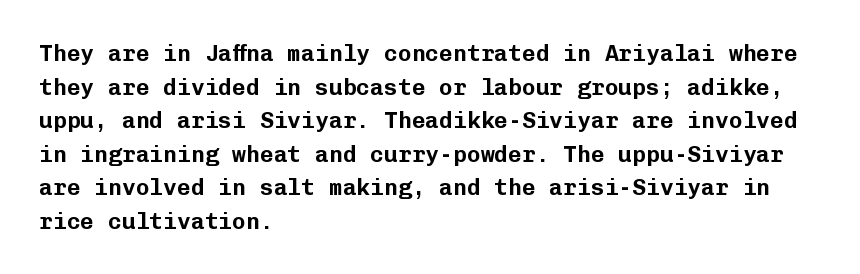
Notice how the passage keeps a crisp vertical edge on the left only. Ascenders rise straight up at ninety degrees. The passage shown is not underscored anywhere. Tracking value appears to be zero — textbook default spacing.
